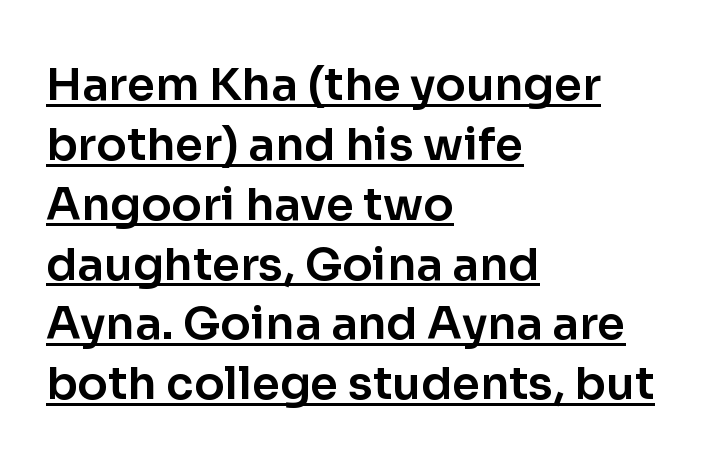
Evenly set lines give the paragraph a standard silhouette. Teacher's note: observe the even left margin — that is flush-left alignment. Spacing between characters is what you'd get straight out of the box. The rendering uses natural spacing where letterforms have individual widths. This sample uses an upright cut, with every glyph sitting square on the baseline.
